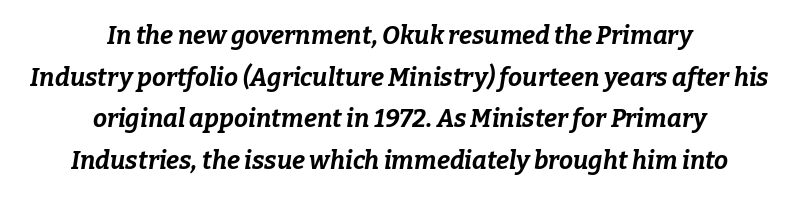
{"italic": "yes", "lean": "right", "slant_degrees": 9, "bold": "yes", "underline": "no", "align": "center", "line_spacing": "normal", "line_spacing_ratio": 1.67, "letter_spacing": "normal", "letter_spacing_em": 0.0, "glyph_px": 25}
